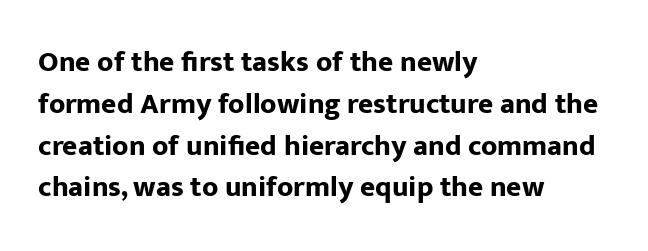
How would I describe the line gaps? Plain and ordinary. These lines are set flush left with a ragged right edge. A clean baseline with only descenders dipping below it. Every letter is thick-stroked: bold, no question.
